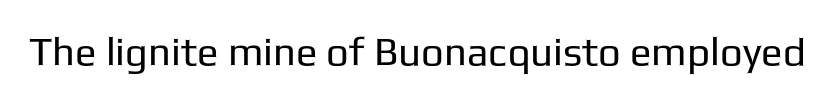
Q: Is the text bold? A: No.
Q: Is the text italic (slanted)? A: No, it is upright.
Q: Is the typeface a serif or a sans-serif typeface? A: Sans-serif.
Q: Is the text underlined? A: No.
Q: Is the spacing between letters normal or unusually wide? A: Normal.
Q: Width (condensed, normal, or wide)? A: Normal.
Q: Stroke contrast? A: Low.
Q: x-height? A: Medium.
Q: Monospaced? A: No.
